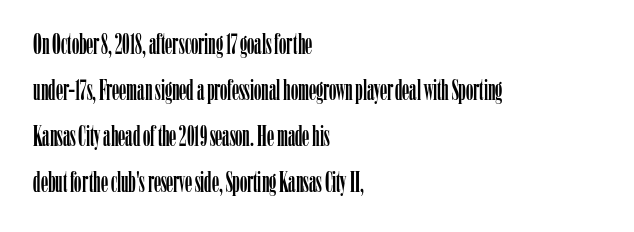
{"serif": "yes", "italic": "no", "width": "condensed", "stroke_contrast": "low", "x_height": "medium", "monospaced": "no", "underline": "no", "align": "left", "line_spacing": "normal", "line_spacing_ratio": 1.59, "letter_spacing": "normal", "letter_spacing_em": 0.0, "glyph_px": 29}
